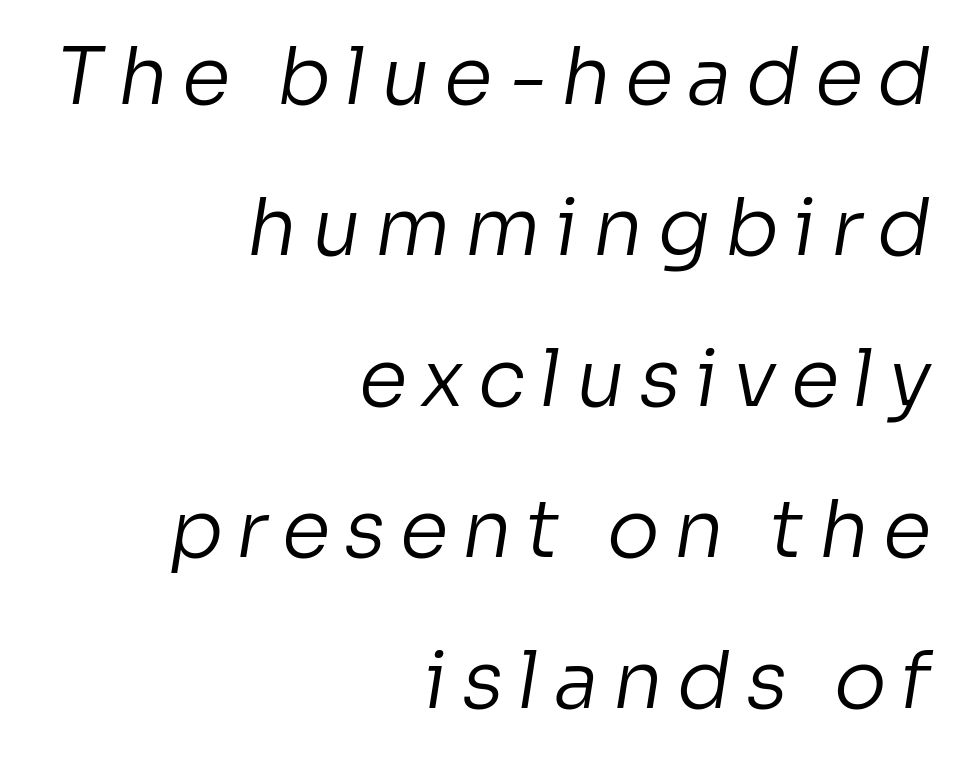
Q: Is the text bold? A: No.
Q: Is the typeface a serif or a sans-serif typeface? A: Sans-serif.
Q: Is the text underlined? A: No.
Q: How is the paragraph aligned? A: Right-aligned.
Q: Is the spacing between lines tight, normal or loose? A: Loose.
Q: Width (condensed, normal, or wide)? A: Normal.
Q: Stroke contrast? A: Low.
Q: x-height? A: Medium.
Q: Monospaced? A: No.
